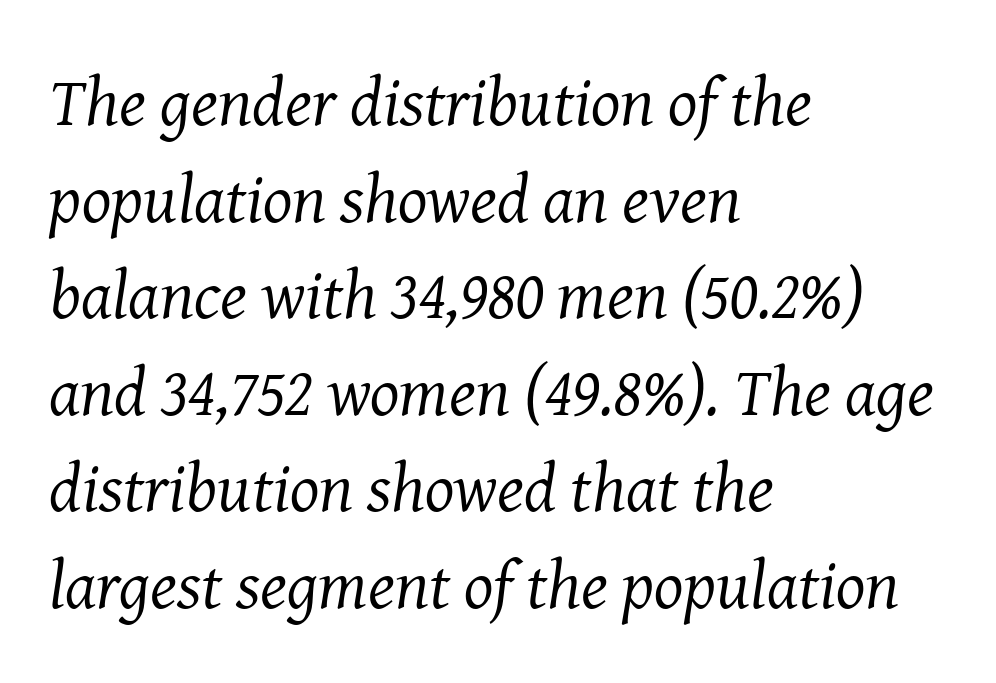
{"serif": "yes", "italic": "yes", "lean": "right", "slant_degrees": 8, "bold": "no", "weight": "regular", "width": "normal", "stroke_contrast": "medium", "x_height": "medium", "monospaced": "no", "underline": "no", "align": "left", "line_spacing": "normal", "line_spacing_ratio": 1.4, "letter_spacing": "normal", "letter_spacing_em": 0.0, "glyph_px": 69}
